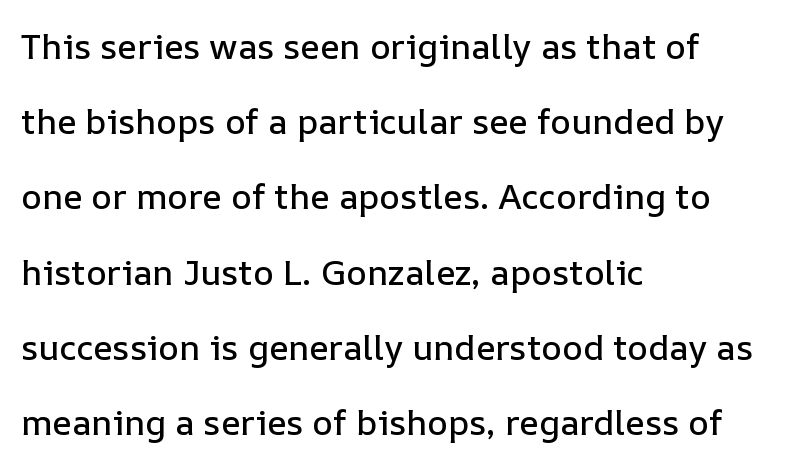
{"italic": "no", "width": "normal", "stroke_contrast": "low", "x_height": "medium", "monospaced": "no", "underline": "no", "align": "left", "line_spacing": "loose", "line_spacing_ratio": 2.15, "letter_spacing": "normal", "letter_spacing_em": 0.0, "glyph_px": 35}
